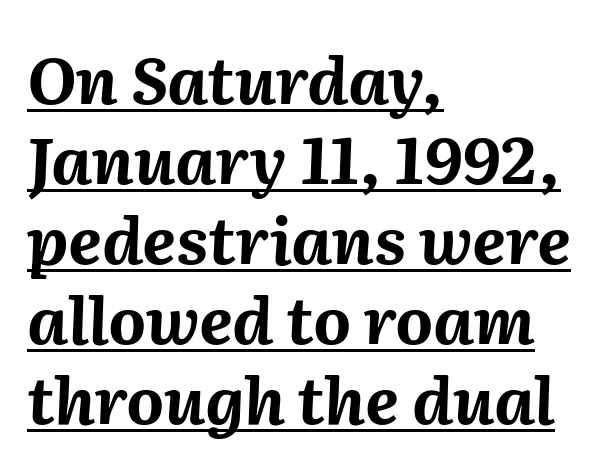
{"italic": "yes", "lean": "right", "slant_degrees": 2, "bold": "yes", "weight": "bold", "width": "normal", "stroke_contrast": "medium", "x_height": "medium", "monospaced": "no", "underline": "yes", "align": "left", "line_spacing_ratio": 1.23, "letter_spacing": "normal", "letter_spacing_em": 0.0, "glyph_px": 65}
